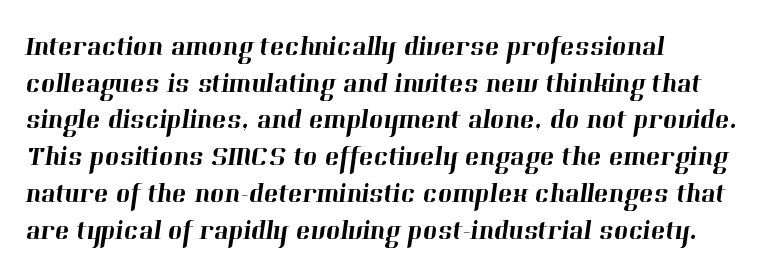
The area under the type is left untouched. Line beginnings align vertically; line endings do not. Each new line begins a customary step beneath the previous one. Nothing unusual about the tracking: characters are spaced as the font intends.
